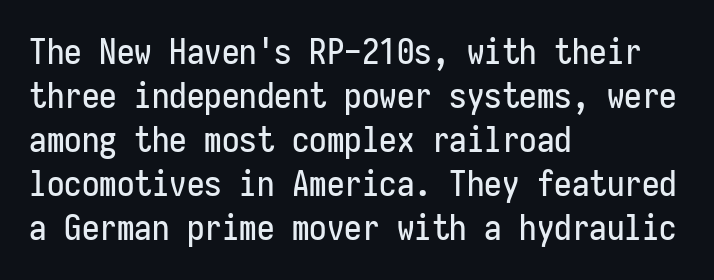
{"serif": "no", "italic": "no", "width": "condensed", "stroke_contrast": "low", "x_height": "medium", "monospaced": "yes", "underline": "no", "align": "left", "line_spacing": "normal", "line_spacing_ratio": 1.26, "letter_spacing": "normal", "letter_spacing_em": 0.0, "glyph_px": 35}
